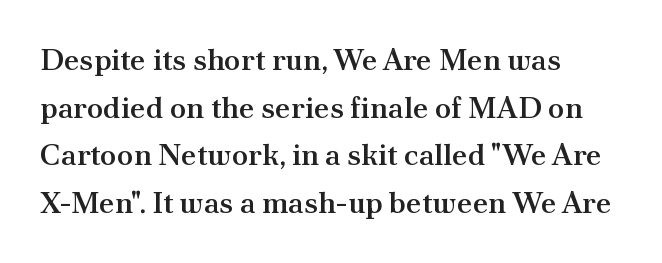
The characters display serif detailing at their extremities. Varying glyph widths throughout — classic text-font behaviour. Notice how descenders clear the ascenders below comfortably — that's standard leading. Every row of glyphs begins at an identical x-position on the left. No extra tracking has been applied to these lines. The font's upright variant was chosen for this text.
